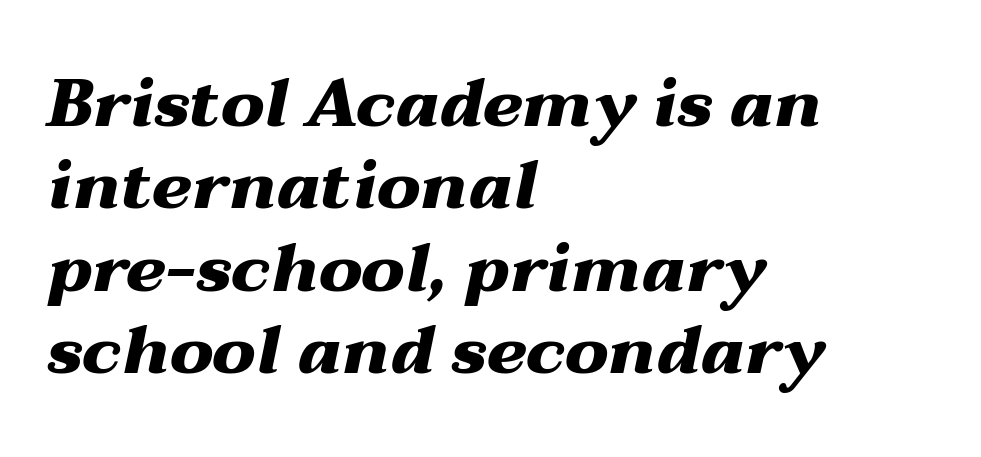
Q: Is the text bold? A: Yes.
Q: Is the text italic (slanted)? A: Yes, it leans right by about 12 degrees.
Q: Is the text underlined? A: No.
Q: How is the paragraph aligned? A: Left-aligned.
Q: Is the spacing between letters normal or unusually wide? A: Normal.
Q: Width (condensed, normal, or wide)? A: Wide.
Q: Stroke contrast? A: Medium.
Q: x-height? A: Medium.
Q: Monospaced? A: No.
